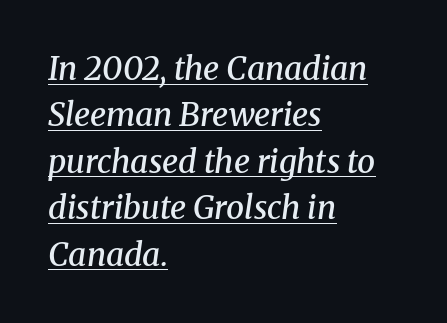
These words are printed semibold, heavier than regular yet not bold. Is there an underline? Yes — a line sits under the letters. The whole block is typeset with a tilt. Interline gaps are of average width in this sample.
